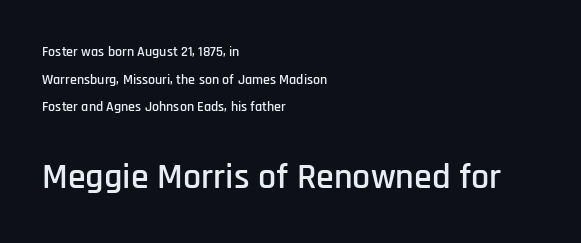
{"serif": "no", "italic": "no", "width": "condensed", "stroke_contrast": "low", "x_height": "large", "monospaced": "no", "underline": "no", "align": "left", "line_spacing": "loose", "line_spacing_ratio": 1.97, "letter_spacing": "normal", "letter_spacing_em": 0.0, "larger_block": "second", "size_ratio": 2.57, "glyph_px": 36}
